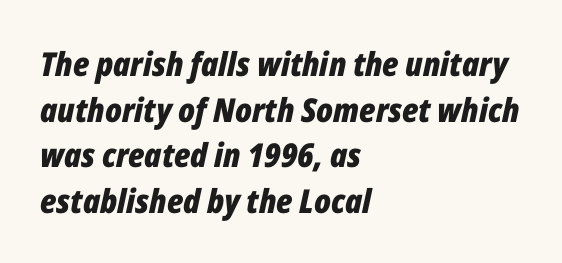
Q: Is the text bold? A: Yes.
Q: Is the text italic (slanted)? A: Yes, it leans right by about 12 degrees.
Q: Is the text underlined? A: No.
Q: How is the paragraph aligned? A: Left-aligned.
Q: Is the spacing between letters normal or unusually wide? A: Normal.
Q: Is the spacing between lines tight, normal or loose? A: Normal.
Q: Width (condensed, normal, or wide)? A: Condensed.
Q: Stroke contrast? A: Low.
Q: x-height? A: Medium.
Q: Monospaced? A: No.
